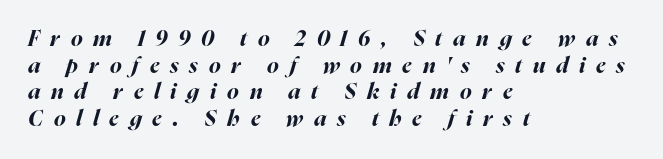
{"italic": "yes", "lean": "right", "slant_degrees": 16, "bold": "yes", "underline": "no", "align": "left", "line_spacing_ratio": 1.21, "letter_spacing": "wide", "letter_spacing_em": 0.49, "glyph_px": 22}
